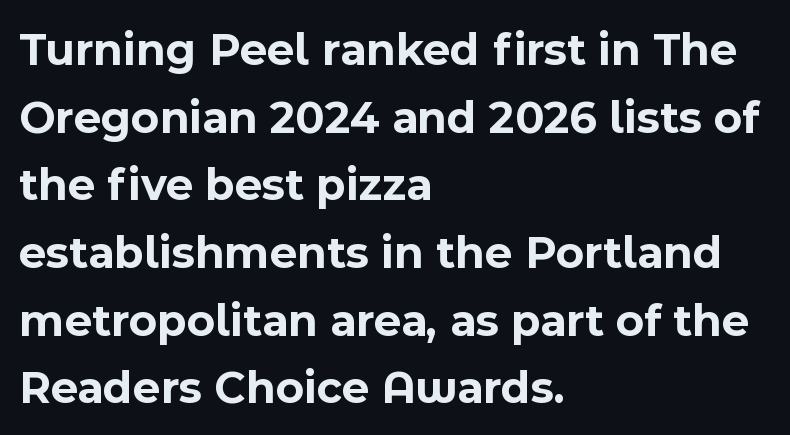
{"serif": "no", "italic": "no", "bold": "yes", "weight": "bold", "width": "normal", "x_height": "medium", "monospaced": "no", "underline": "no", "align": "left", "line_spacing": "normal", "line_spacing_ratio": 1.44, "letter_spacing": "normal", "letter_spacing_em": 0.0, "glyph_px": 47}
